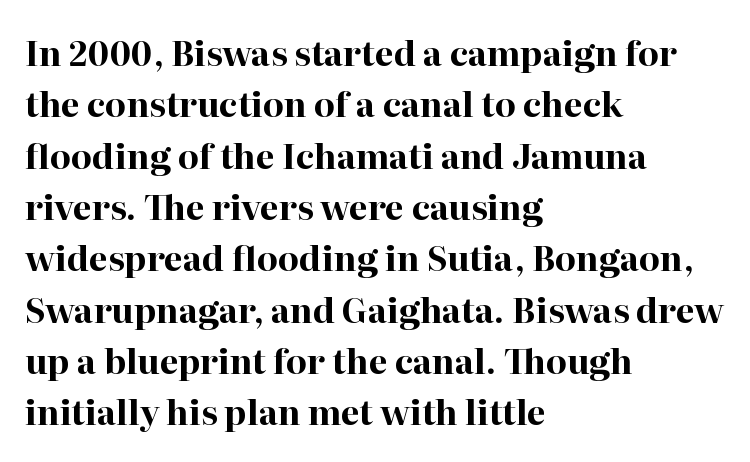
Tracking here is standard; glyphs follow each other at the usual distance. These lines stack with their left ends in a neat column. I'd call this a serif setting — the letters wear small feet. Do the characters align in a grid? No, the font is proportional.
